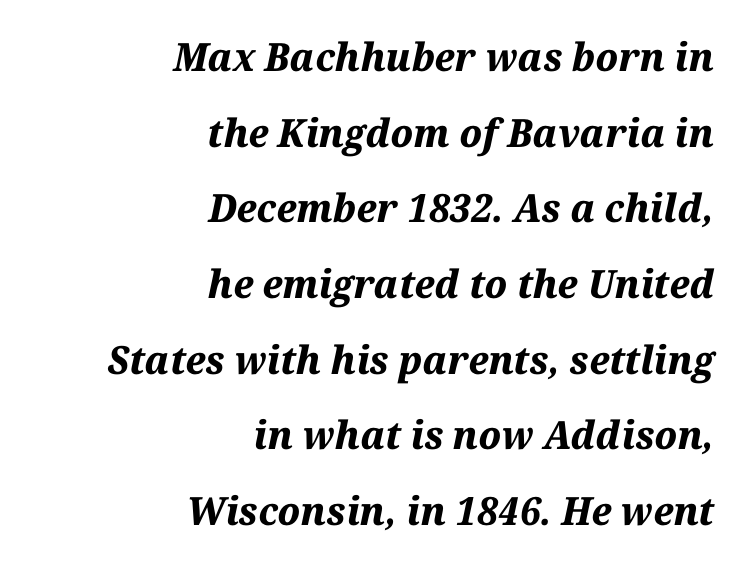
{"italic": "yes", "lean": "right", "slant_degrees": 12, "bold": "yes", "weight": "bold", "width": "normal", "stroke_contrast": "medium", "x_height": "medium", "monospaced": "no", "underline": "no", "align": "right", "line_spacing": "loose", "line_spacing_ratio": 1.94, "letter_spacing": "normal", "letter_spacing_em": 0.0, "glyph_px": 39}
